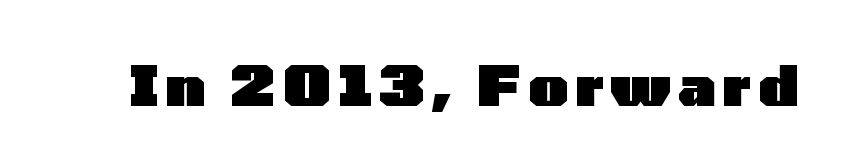
The baseline area is clear. Heft: maximum for text — a bold. The axis of the letterforms is exactly vertical. Are there feet on the stems? There aren't — it's a sans.
